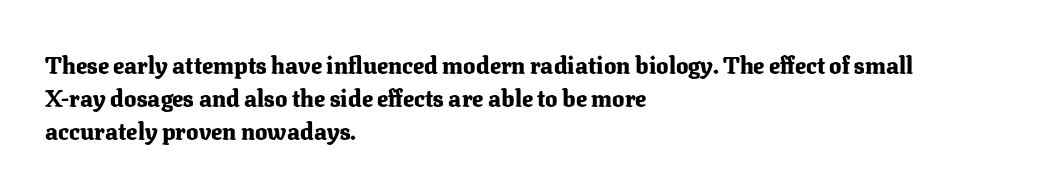
Q: Is the text bold? A: Yes.
Q: Is the text italic (slanted)? A: No, it is upright.
Q: Is the text underlined? A: No.
Q: How is the paragraph aligned? A: Left-aligned.
Q: Is the spacing between letters normal or unusually wide? A: Normal.
Q: Is the spacing between lines tight, normal or loose? A: Normal.
